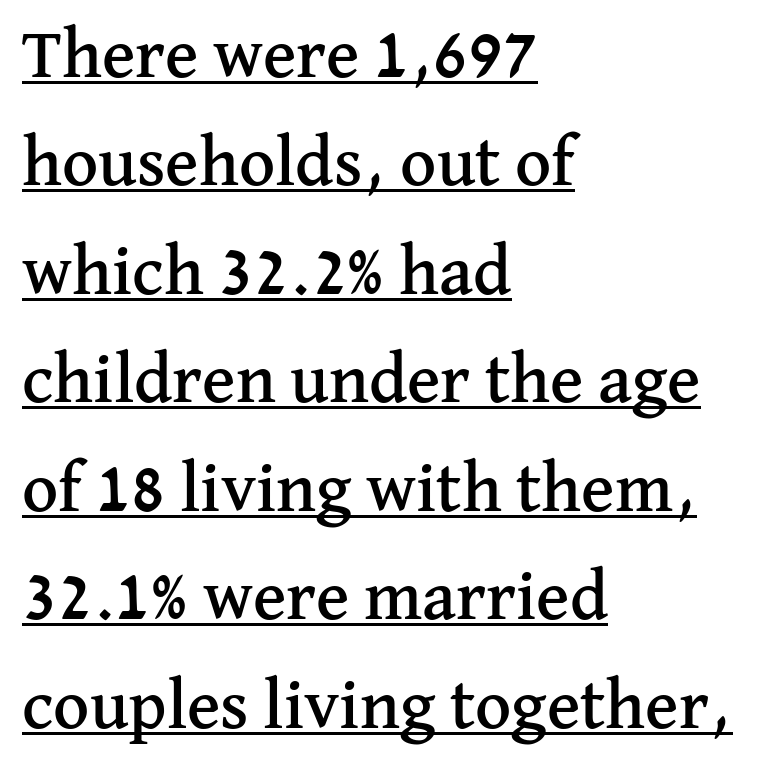
Serif or sans? Serif — the stroke terminals have little feet. Compared with typical paragraphs, the rows here are spaced about the same. Line beginnings align vertically; line endings do not. Compared with typical body copy, the letter spacing here is the same. These lines are rendered in a variable-pitch font.
